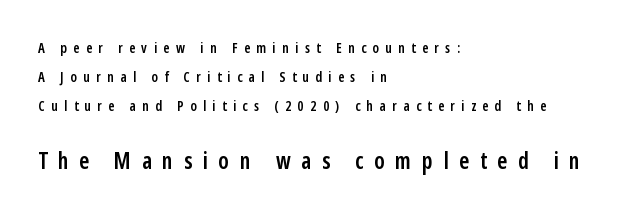
The image shows 23 px text type, upright; set left-aligned, loose line spacing (2.08x), unusually wide letter spacing (+0.46 em), not underlined; the second (bottom) block is 1.64x larger.
